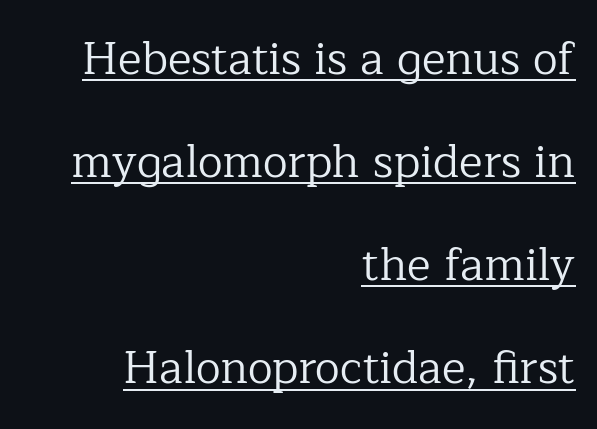
A typographer would call this underscored text. Note: serifs present on the glyphs. Notice the wide empty band between every row — that's loose leading. The rendering uses natural spacing where letterforms have individual widths.
